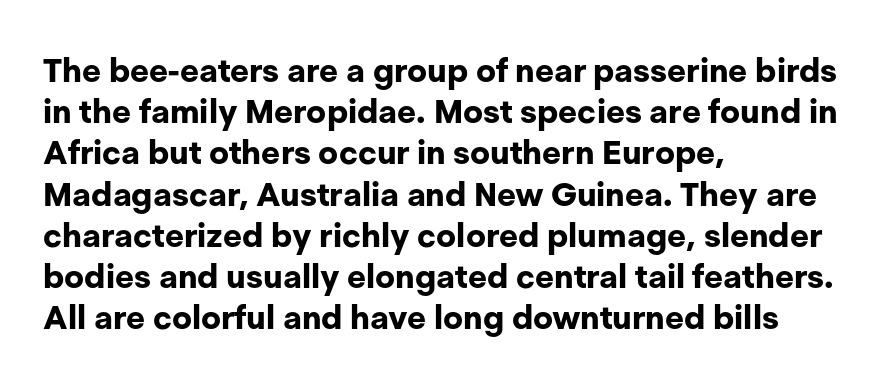
The image shows 33 px bold sans-serif type, upright; set left-aligned, normal line spacing (1.25x), normal letter spacing, not underlined; low stroke contrast and a medium x-height.
